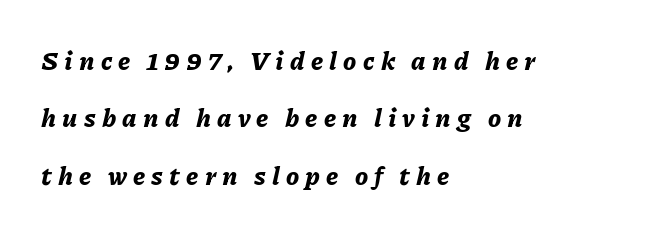
Q: Is the text bold? A: Yes.
Q: Is the text italic (slanted)? A: Yes, it leans right by about 11 degrees.
Q: Is the text underlined? A: No.
Q: How is the paragraph aligned? A: Left-aligned.
Q: Is the spacing between letters normal or unusually wide? A: Unusually wide.
Q: Is the spacing between lines tight, normal or loose? A: Loose.
